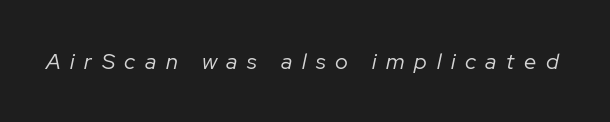
Q: Is the text bold? A: No.
Q: Is the text italic (slanted)? A: Yes, it leans right by about 12 degrees.
Q: Is the text underlined? A: No.
Q: Is the spacing between letters normal or unusually wide? A: Unusually wide.
